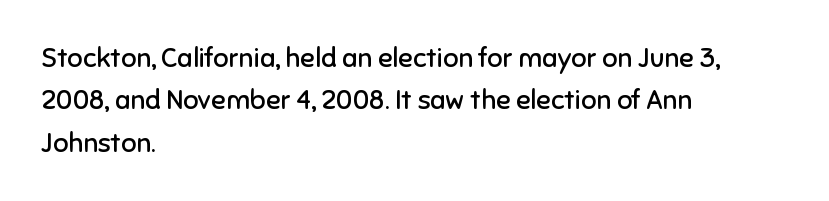
Characters follow at the spacing the type designer built in. Where is the straight margin? On the left. Weight: regular or lighter. Check the space under the baseline: it is left empty. Each new line begins a customary step beneath the previous one.
